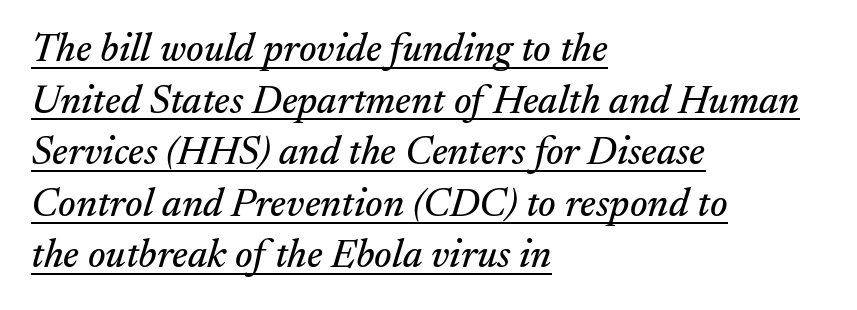
{"serif": "yes", "italic": "yes", "lean": "right", "slant_degrees": 17, "width": "normal", "stroke_contrast": "medium", "x_height": "small", "monospaced": "no", "underline": "yes", "align": "left", "line_spacing": "normal", "line_spacing_ratio": 1.29, "letter_spacing": "normal", "letter_spacing_em": 0.0, "glyph_px": 40}
